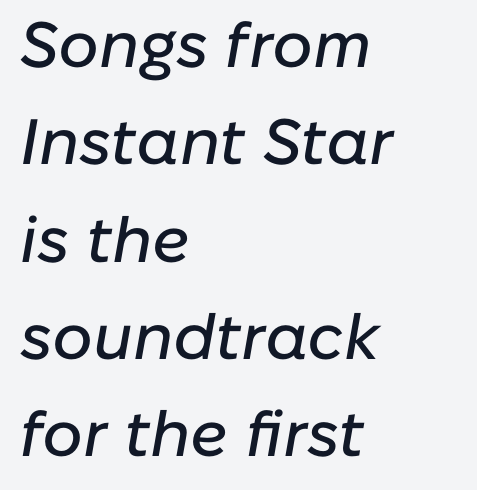
The image shows 64 px text type, italic (leaning right); set left-aligned, normal line spacing (1.52x), normal letter spacing, not underlined; low stroke contrast and a medium x-height.
